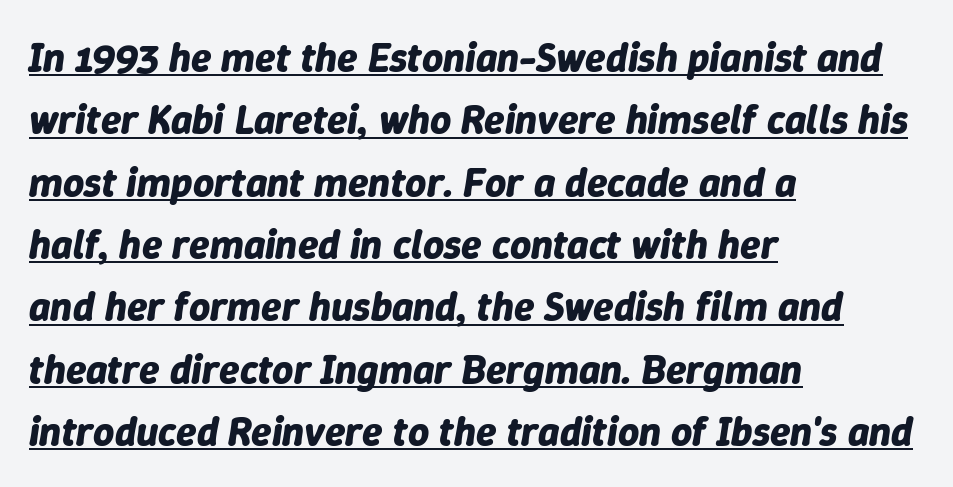
Thick stems and heavy bowls — unmistakably bold. Is this a fixed-width face? No — the glyphs have proportional, varying widths. Default kerning and tracking; the words read as compact shapes. An italicized treatment has been applied to the whole sample. If you measured baseline to baseline, you'd find a middling distance. These characters rest on top of a visible drawn line.
